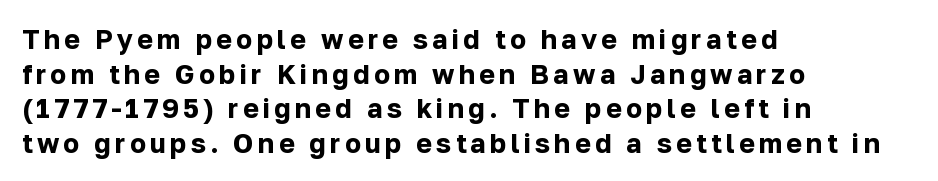
The image shows 27 px bold type, upright; set left-aligned, normal line spacing (1.28x), not underlined.
